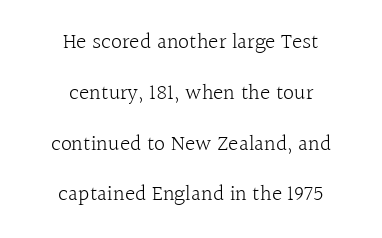
Q: Is the text bold? A: No.
Q: Is the text italic (slanted)? A: No, it is upright.
Q: Is the text underlined? A: No.
Q: How is the paragraph aligned? A: Centered.
Q: Is the spacing between letters normal or unusually wide? A: Normal.
Q: Is the spacing between lines tight, normal or loose? A: Loose.
